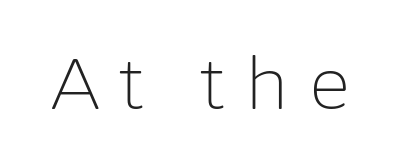
Q: Is the text bold? A: No.
Q: Is the text italic (slanted)? A: No, it is upright.
Q: Is the typeface a serif or a sans-serif typeface? A: Sans-serif.
Q: Is the text underlined? A: No.
Q: Is the spacing between letters normal or unusually wide? A: Unusually wide.
Q: Width (condensed, normal, or wide)? A: Normal.
Q: Stroke contrast? A: Low.
Q: x-height? A: Medium.
Q: Monospaced? A: No.
